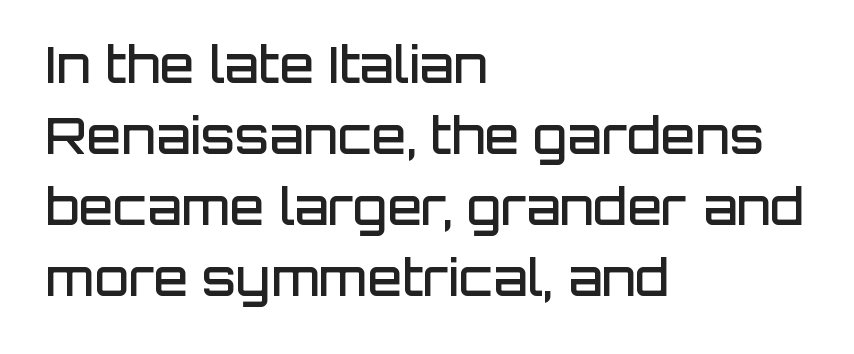
The image shows 50 px semibold sans-serif type, upright; set left-aligned, normal line spacing (1.42x), normal letter spacing, not underlined; low stroke contrast and a large x-height.
